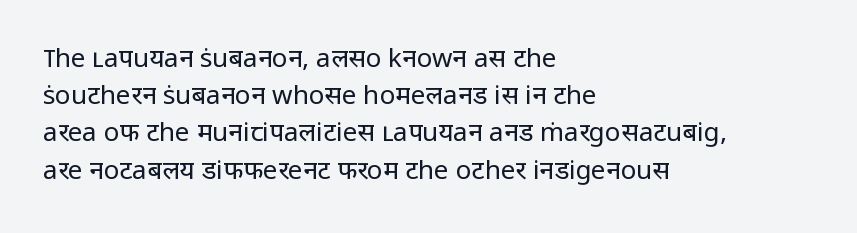
The rendering anchors every line to the left-hand side. A clean baseline with only descenders dipping below it. No chunkiness to these letters — they're not bold. Leading matches the norm, producing a regular column. Ascenders rise straight up at ninety degrees. Nobody touched the tracking dial on this one.
